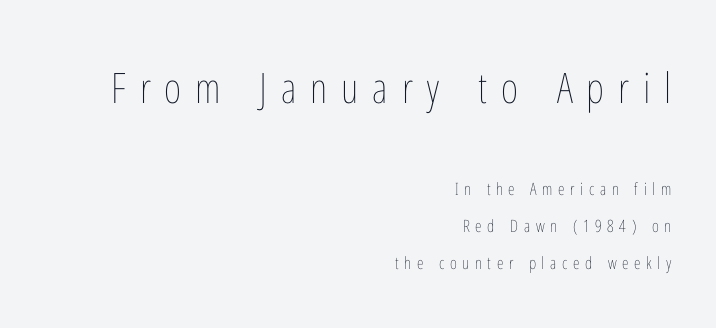
Widely set lines give the paragraph a tall, airy silhouette. Weight: not bold — regular or lighter. Type size steps down from the first block to the second. Ordinary non-slanted type is in use. Varying glyph widths throughout — classic text-font behaviour.
